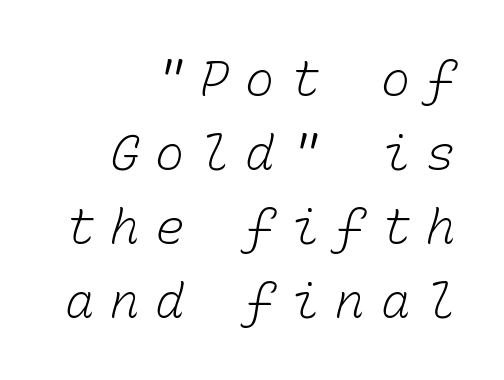
Quick note: interline space is typical. A typesetter would call this heavily tracked-out type. This sample is right-justified, so line beginnings fall wherever the words allow. Heaviness? Minimal to ordinary, like unemphasized prose.
